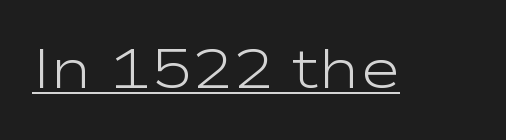
Q: Is the text bold? A: No.
Q: Is the text italic (slanted)? A: No, it is upright.
Q: Is the typeface a serif or a sans-serif typeface? A: Sans-serif.
Q: Is the text underlined? A: Yes.
Q: Is the spacing between letters normal or unusually wide? A: Normal.
Q: Width (condensed, normal, or wide)? A: Wide.
Q: Stroke contrast? A: Low.
Q: x-height? A: Medium.
Q: Monospaced? A: No.
